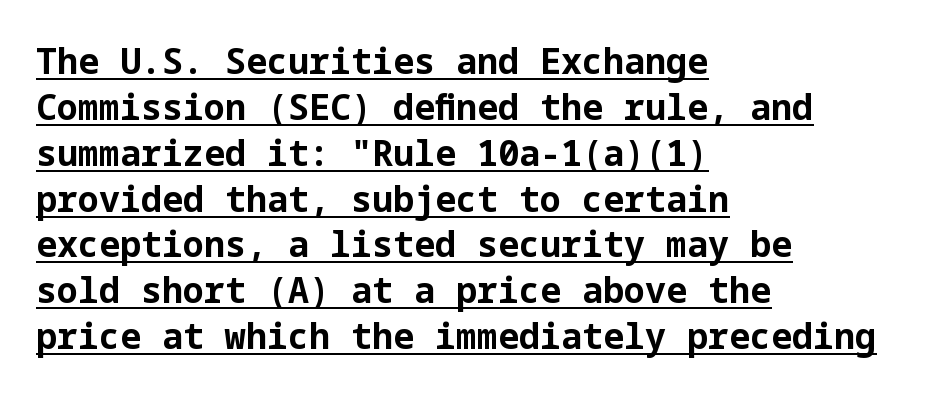
Q: Is the text bold? A: Yes.
Q: Is the text italic (slanted)? A: No, it is upright.
Q: Is the typeface a serif or a sans-serif typeface? A: Sans-serif.
Q: Is the text underlined? A: Yes.
Q: How is the paragraph aligned? A: Left-aligned.
Q: Is the spacing between letters normal or unusually wide? A: Normal.
Q: Is the spacing between lines tight, normal or loose? A: Normal.
Q: Width (condensed, normal, or wide)? A: Normal.
Q: Stroke contrast? A: Low.
Q: x-height? A: Medium.
